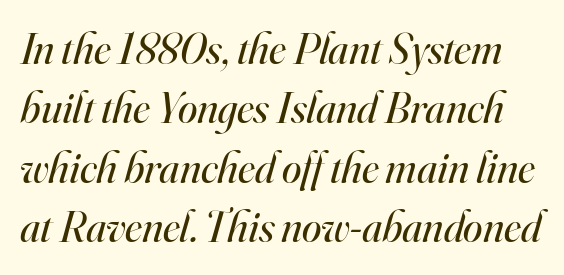
{"serif": "yes", "italic": "yes", "lean": "right", "slant_degrees": 16, "bold": "no", "weight": "regular", "width": "normal", "stroke_contrast": "high", "x_height": "small", "monospaced": "no", "underline": "no", "line_spacing": "normal", "line_spacing_ratio": 1.35, "letter_spacing": "normal", "letter_spacing_em": 0.0, "glyph_px": 44}
